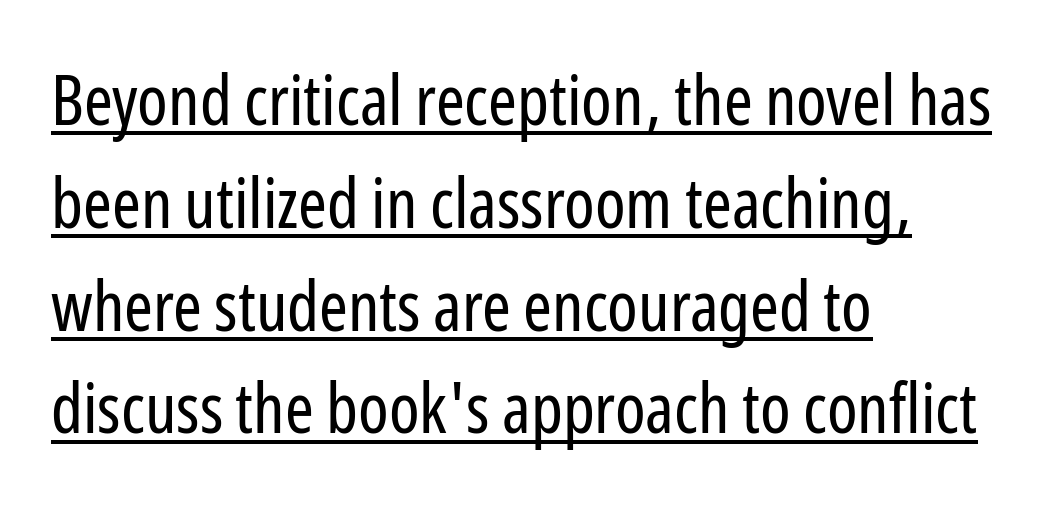
The image shows 69 px regular-weight, condensed sans-serif type, upright; set left-aligned, normal line spacing (1.49x), normal letter spacing, underlined; low stroke contrast and a medium x-height.
